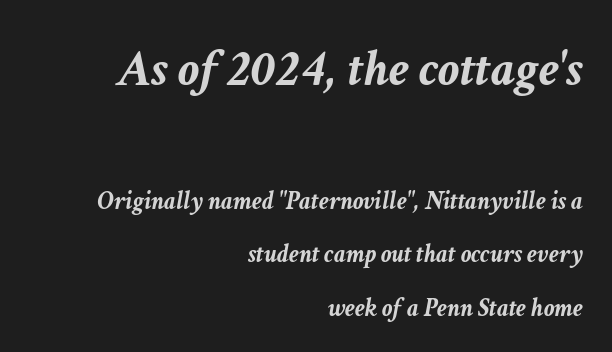
Q: Is the text bold? A: Yes.
Q: Is the text italic (slanted)? A: Yes, it leans right by about 11 degrees.
Q: Is the text underlined? A: No.
Q: How is the paragraph aligned? A: Right-aligned.
Q: Is the spacing between letters normal or unusually wide? A: Normal.
Q: Is the spacing between lines tight, normal or loose? A: Loose.
Q: Which block of text is set in a larger size, the first (top) or the second (bottom)? A: The first (top) one.
Q: Width (condensed, normal, or wide)? A: Normal.
Q: Stroke contrast? A: Low.
Q: x-height? A: Medium.
Q: Monospaced? A: No.
